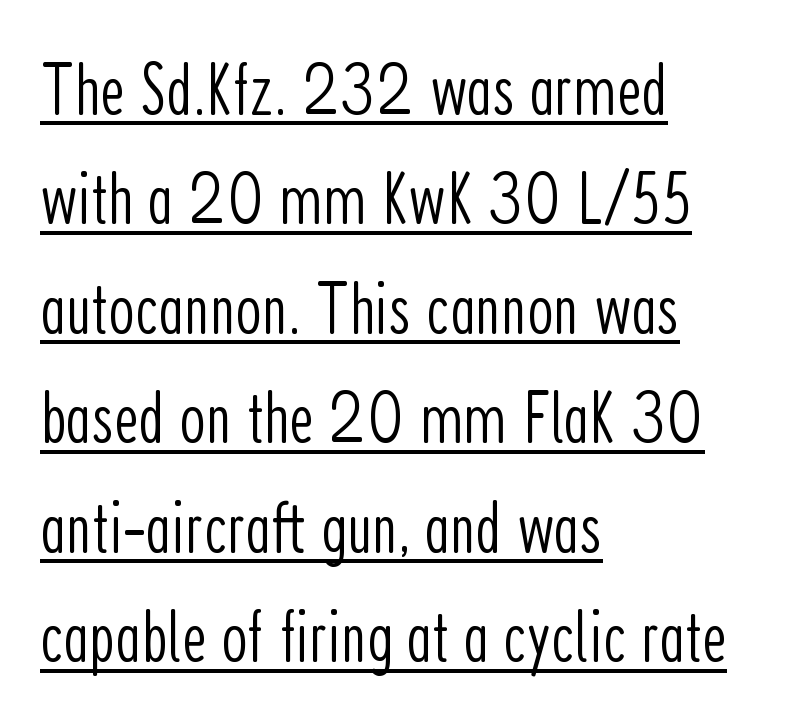
The image shows 75 px light, condensed sans-serif type, upright; set left-aligned, normal line spacing (1.46x), normal letter spacing, underlined; low stroke contrast and a medium x-height.
